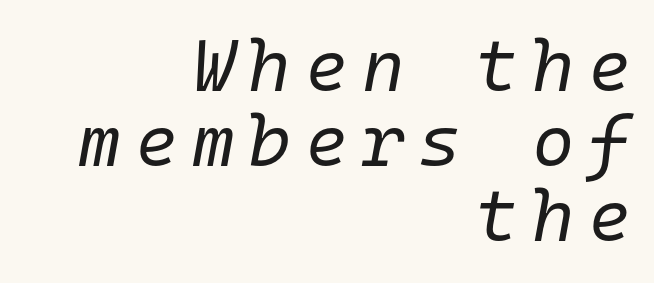
{"italic": "yes", "lean": "right", "slant_degrees": 10, "bold": "no", "weight": "regular", "width": "normal", "stroke_contrast": "low", "x_height": "medium", "monospaced": "yes", "underline": "no", "align": "right", "line_spacing": "tight", "line_spacing_ratio": 1.03, "glyph_px": 73}
